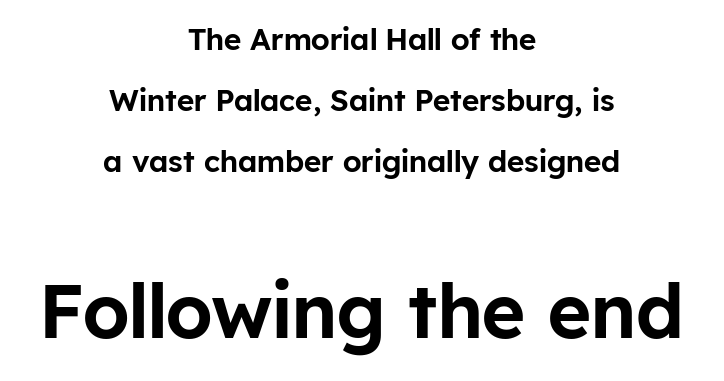
The image shows 75 px sans-serif type, upright; set centered, loose line spacing (2.03x), normal letter spacing, not underlined; the second (bottom) block is 2.5x larger; low stroke contrast and a medium x-height.
